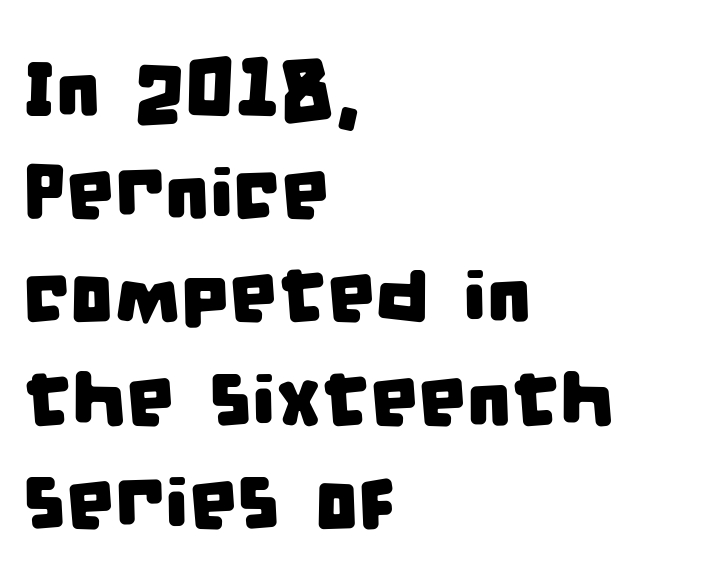
{"serif": "no", "width": "condensed", "stroke_contrast": "low", "x_height": "large", "monospaced": "no", "underline": "no", "align": "left", "line_spacing": "normal", "line_spacing_ratio": 1.34, "letter_spacing": "normal", "letter_spacing_em": 0.0, "glyph_px": 77}
